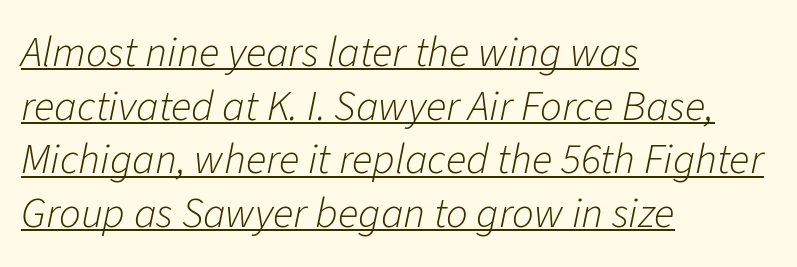
{"italic": "yes", "lean": "right", "slant_degrees": 11, "bold": "no", "weight": "light", "width": "normal", "stroke_contrast": "low", "x_height": "medium", "monospaced": "no", "underline": "yes", "align": "left", "line_spacing": "normal", "line_spacing_ratio": 1.25, "letter_spacing": "normal", "letter_spacing_em": 0.0, "glyph_px": 43}
